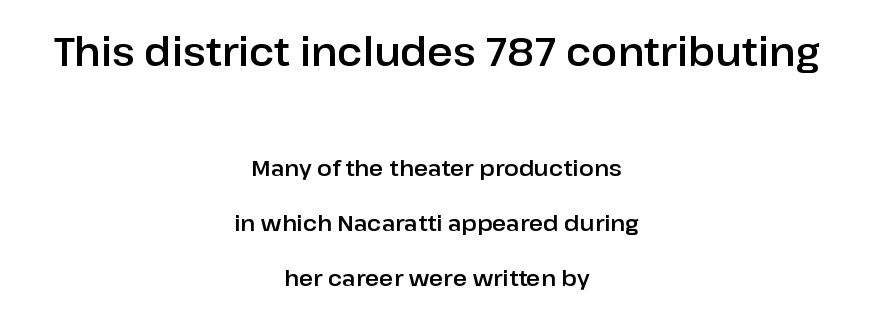
The image shows 39 px sans-serif type, upright; set centered, loose line spacing (2.49x), normal letter spacing, not underlined; the first (top) block is 1.77x larger; low stroke contrast and a medium x-height.
